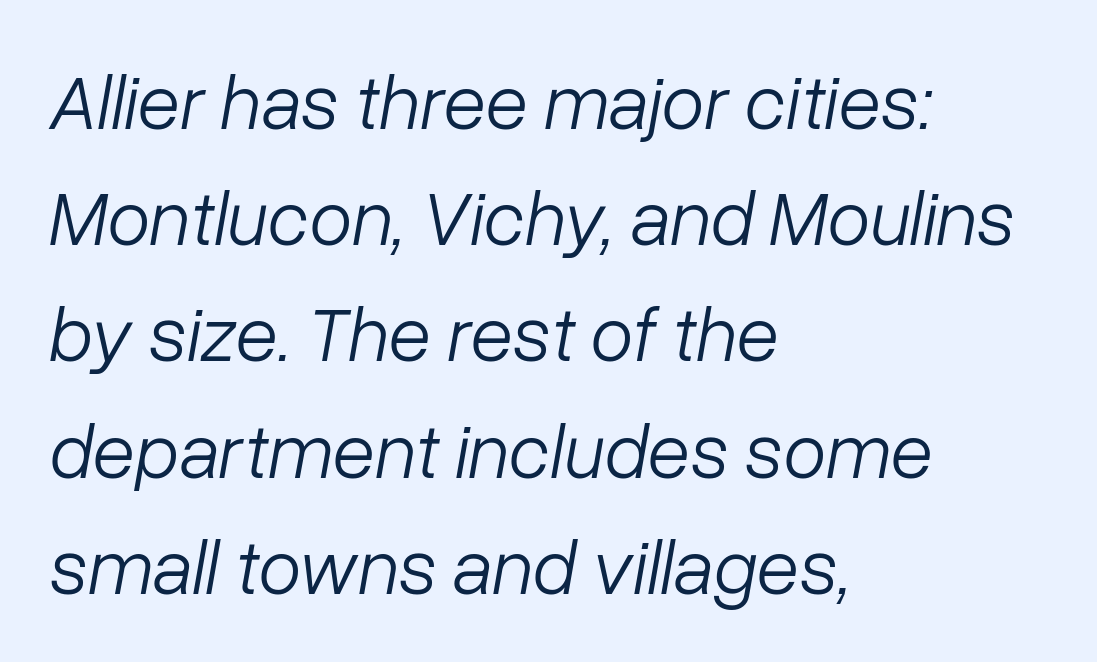
The image shows 78 px light type, italic (leaning right); set left-aligned, normal line spacing (1.49x), normal letter spacing, not underlined; low stroke contrast and a medium x-height.
